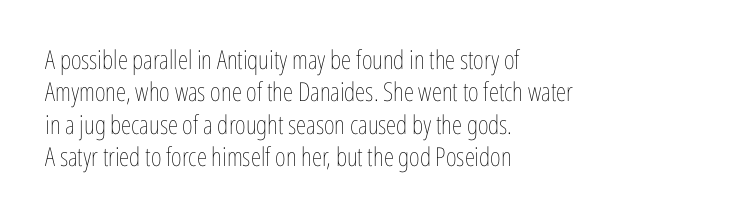
The image shows 26 px text type, upright; set left-aligned, normal line spacing (1.25x), normal letter spacing, not underlined.
